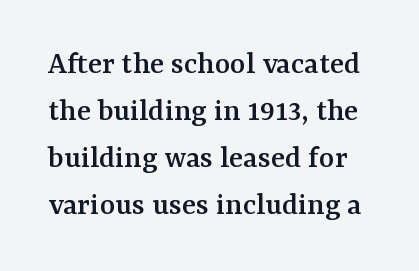
{"serif": "yes", "italic": "no", "width": "normal", "stroke_contrast": "medium", "x_height": "medium", "monospaced": "no", "underline": "no", "line_spacing": "normal", "line_spacing_ratio": 1.42, "letter_spacing": "normal", "letter_spacing_em": 0.0, "glyph_px": 33}
